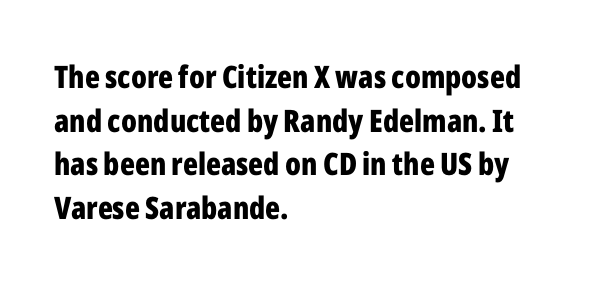
{"serif": "no", "italic": "no", "bold": "yes", "weight": "bold", "width": "condensed", "stroke_contrast": "low", "x_height": "medium", "monospaced": "no", "underline": "no", "align": "left", "line_spacing": "normal", "line_spacing_ratio": 1.41, "letter_spacing": "normal", "letter_spacing_em": 0.0, "glyph_px": 31}
